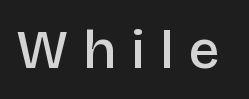
The image shows 55 px semibold sans-serif type, upright; set unusually wide letter spacing (+0.27 em), not underlined; low stroke contrast and a large x-height.
